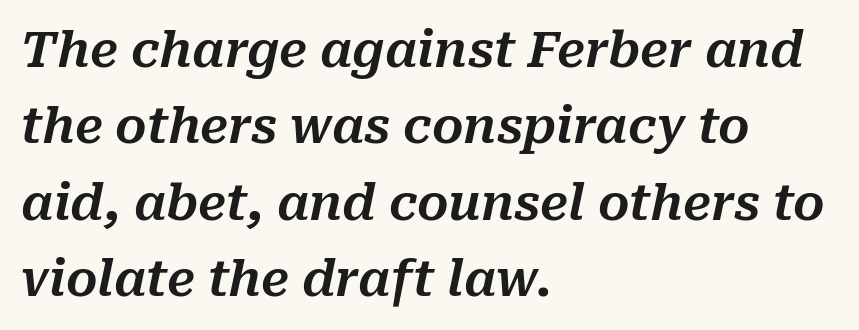
{"italic": "yes", "lean": "right", "slant_degrees": 10, "width": "normal", "stroke_contrast": "medium", "x_height": "medium", "monospaced": "no", "underline": "no", "align": "left", "line_spacing": "normal", "line_spacing_ratio": 1.56, "letter_spacing": "normal", "letter_spacing_em": 0.0, "glyph_px": 49}
